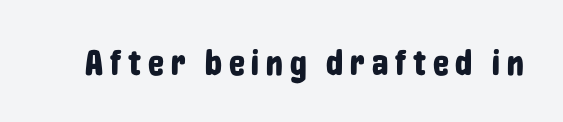
The letters advance in unequal steps, a hallmark of proportional type. Check the space under the baseline: it is left empty. Unlike italic type, these characters show no tilt at all. The designer went with a sans here, leaving each stem footless.
